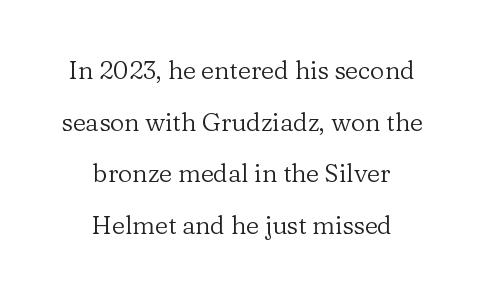
{"italic": "no", "bold": "no", "underline": "no", "align": "center", "line_spacing": "loose", "line_spacing_ratio": 2.07, "letter_spacing": "normal", "letter_spacing_em": 0.0, "glyph_px": 25}
